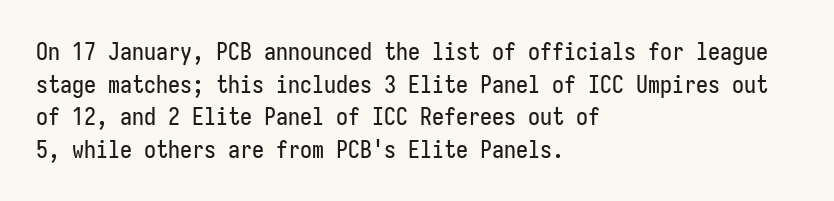
The image shows 24 px text type, upright; set left-aligned, normal line spacing (1.36x), normal letter spacing, not underlined.
